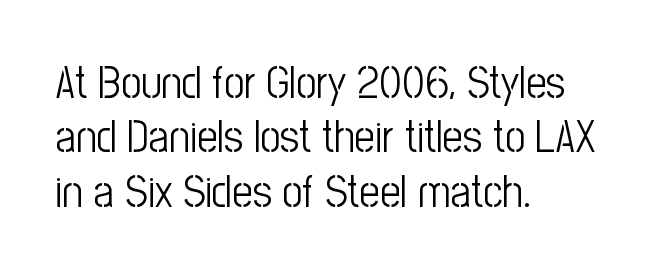
Nobody touched the tracking dial on this one. Does the lettering tilt? It doesn't — this is upright. Looks like regular typesetting: each glyph gets only the width it needs. If you drew a ruler down the left edge, every line would touch it. Descenders are the only things crossing below the line. The rendering shows plain stroke endings on the letterforms — a sans-serif design.
